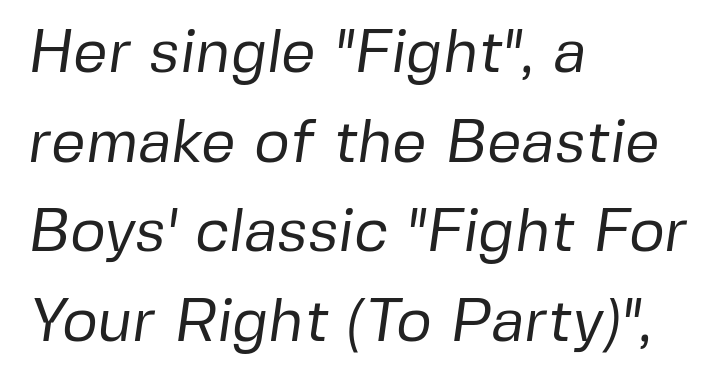
The image shows 61 px regular-weight sans-serif type; set left-aligned, normal line spacing (1.47x), normal letter spacing, not underlined; low stroke contrast and a medium x-height.
